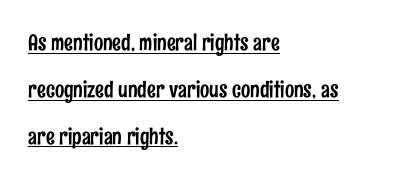
A typesetter would call this zero additional tracking. The axis of the letterforms is exactly vertical. The rendered words wear a rule along their underside. The rag falls on the right side of this text block.
